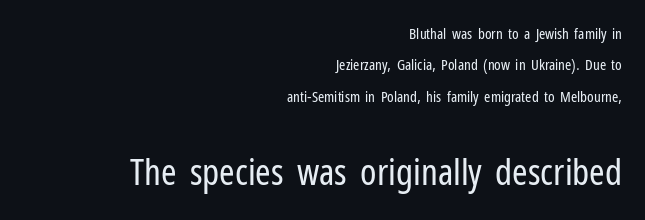
Varying glyph widths throughout — classic text-font behaviour. A student would call this right alignment; a typographer would say flush right, rag left. Style check: upright. The block of text is sparse from top to bottom, with ample space between rows. Is the lower block the larger one? Yes — the lower block carries the bigger type. The glyphs are unaccompanied by any horizontal stroke below them.
